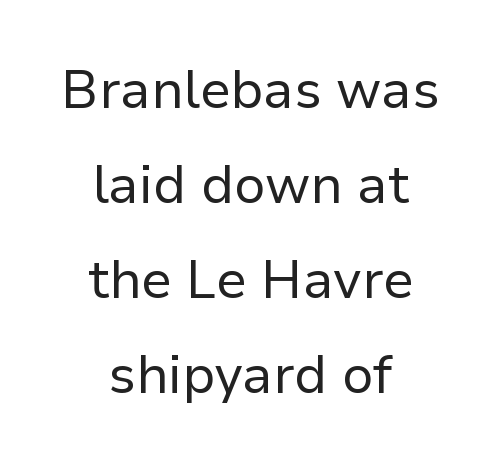
These lines were composed using upright roman letters. Is this a fixed-width face? No — the glyphs have proportional, varying widths. Anything drawn beneath the words? Only blank space. Look at the bottom of the vertical strokes: they stop flat, with no serifs. Weight class: somewhere from thin through regular.
